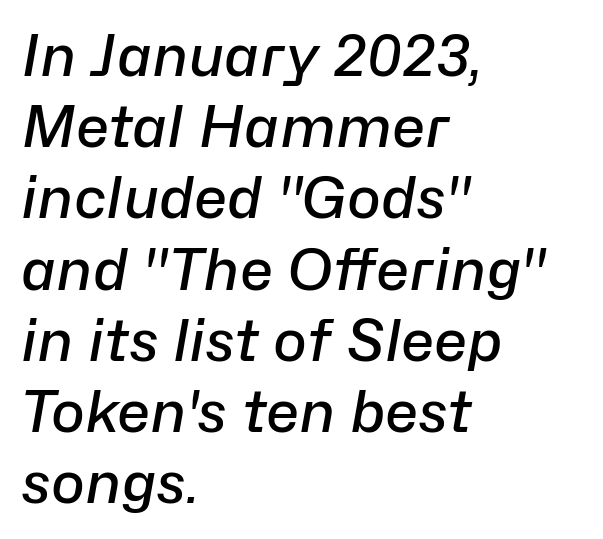
Plain, unruled lines of type. The glyphs look as if they've been sheared to an angle. Looks like regular typesetting: each glyph gets only the width it needs. Between one letter and the next there's only the usual sliver of space. This is moderately heavy type, rendered in semibold.
